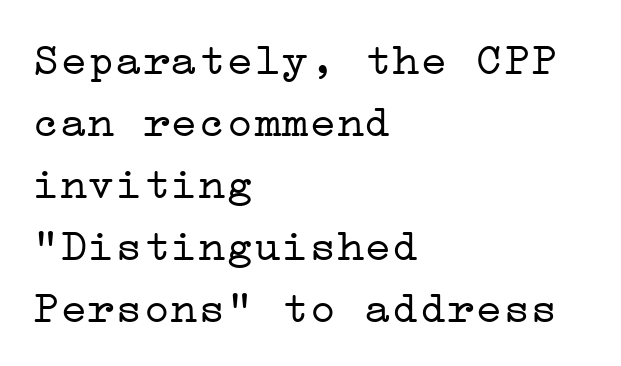
Q: Is the text bold? A: No.
Q: Is the text italic (slanted)? A: No, it is upright.
Q: Is the typeface a serif or a sans-serif typeface? A: Serif.
Q: Is the text underlined? A: No.
Q: How is the paragraph aligned? A: Left-aligned.
Q: Is the spacing between letters normal or unusually wide? A: Normal.
Q: Is the spacing between lines tight, normal or loose? A: Normal.
Q: Width (condensed, normal, or wide)? A: Wide.
Q: Stroke contrast? A: Low.
Q: x-height? A: Medium.
